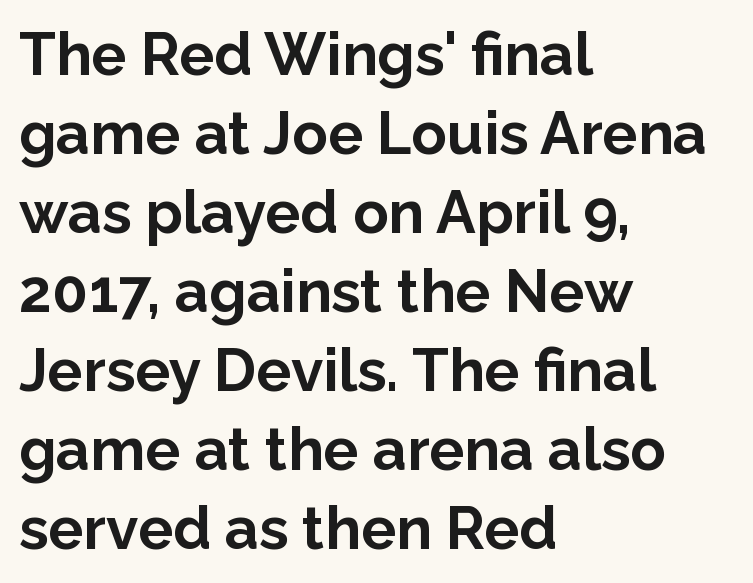
Q: Is the text bold? A: Yes.
Q: Is the text italic (slanted)? A: No, it is upright.
Q: Is the typeface a serif or a sans-serif typeface? A: Sans-serif.
Q: Is the text underlined? A: No.
Q: How is the paragraph aligned? A: Left-aligned.
Q: Is the spacing between letters normal or unusually wide? A: Normal.
Q: Is the spacing between lines tight, normal or loose? A: Normal.
Q: Width (condensed, normal, or wide)? A: Normal.
Q: Stroke contrast? A: Low.
Q: x-height? A: Medium.
Q: Monospaced? A: No.
